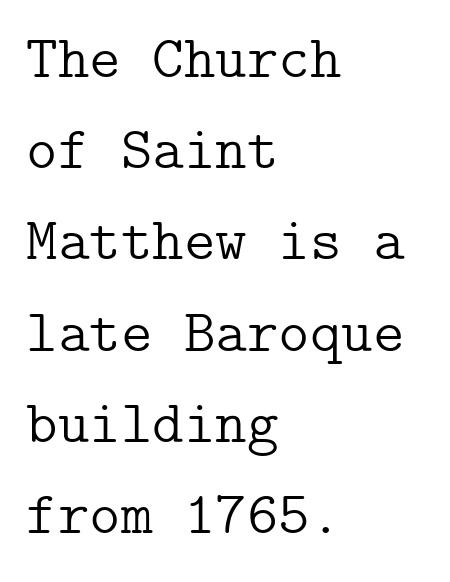
Q: Is the text bold? A: No.
Q: Is the text italic (slanted)? A: No, it is upright.
Q: Is the typeface a serif or a sans-serif typeface? A: Serif.
Q: Is the text underlined? A: No.
Q: How is the paragraph aligned? A: Left-aligned.
Q: Is the spacing between letters normal or unusually wide? A: Normal.
Q: Is the spacing between lines tight, normal or loose? A: Normal.
Q: Width (condensed, normal, or wide)? A: Normal.
Q: Stroke contrast? A: Low.
Q: x-height? A: Medium.
